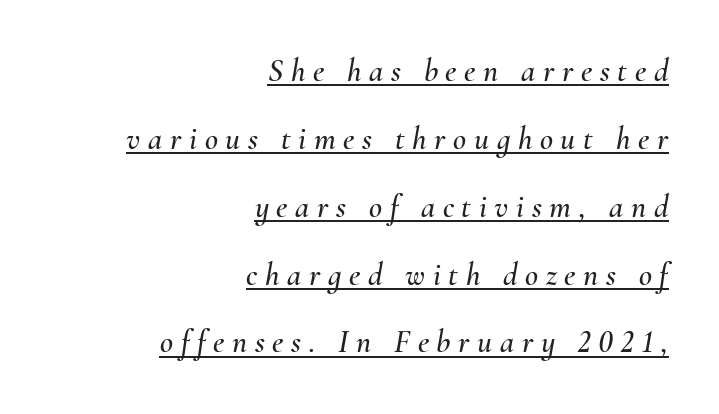
The image shows 32 px text type, italic (leaning right); set right-aligned, loose line spacing (2.12x), unusually wide letter spacing (+0.24 em), underlined; medium stroke contrast and a small x-height.
